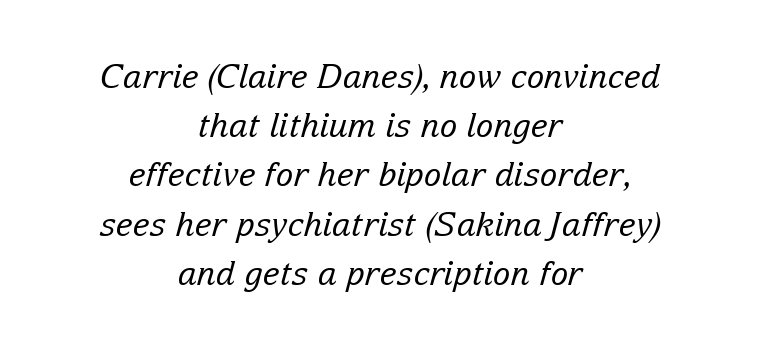
Notice how the stems are inclined rather than vertical — that's the hallmark of italics. The space beneath each line is pristine and unruled. The passage shown has conventional tracking throughout. The passage shown stacks its lines at a standard gap. Note the varied advance widths — an 'i' is clearly narrower than an 'm'. The passage shown is not bold in any degree.
